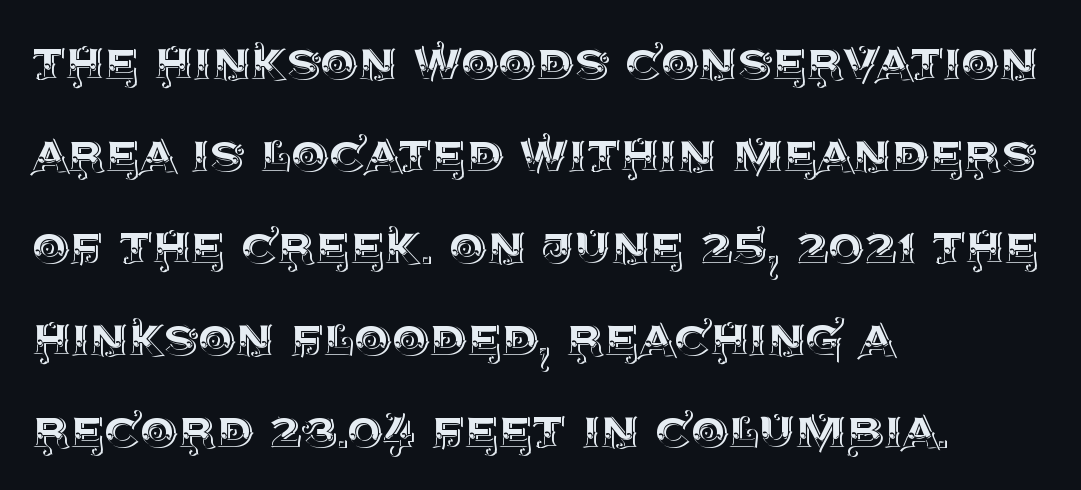
{"italic": "no", "width": "normal", "x_height": "large", "monospaced": "no", "underline": "no", "align": "left", "line_spacing": "normal", "line_spacing_ratio": 1.56, "letter_spacing": "normal", "letter_spacing_em": 0.0, "glyph_px": 59}
